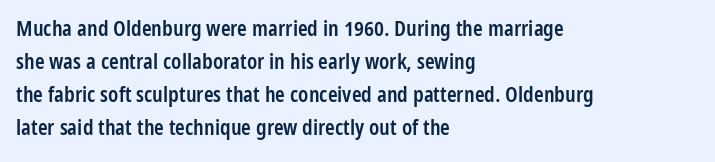
Ascenders rise straight up at ninety degrees. No word sits above an underline. Casual observation: everything's shoved over to the left. Between one letter and the next there's only the usual sliver of space.
